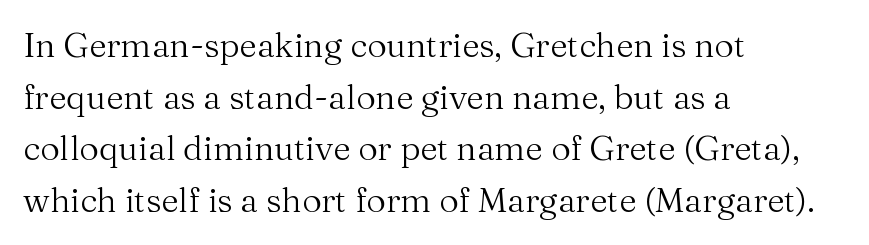
Upright lettering throughout. The passage shown is not underscored anywhere. A serif font was chosen for this passage. Which margin do the lines hug? The left one — the right edge is uneven. How would I describe the line gaps? Plain and ordinary.
